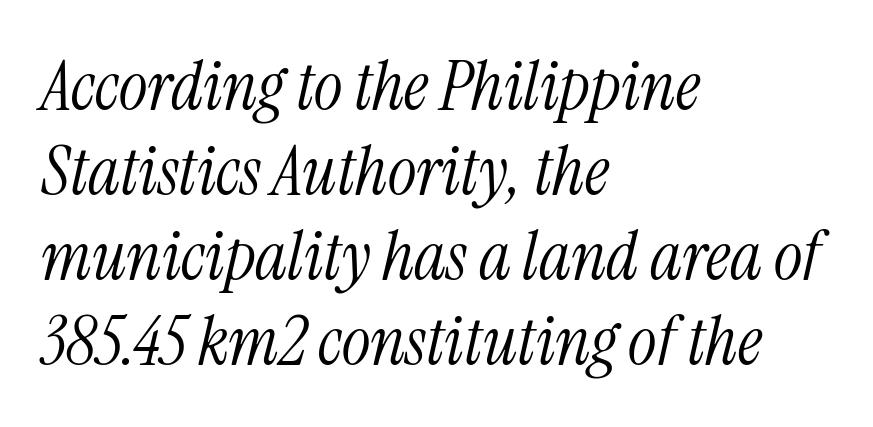
{"serif": "yes", "italic": "yes", "lean": "right", "slant_degrees": 13, "bold": "no", "weight": "light", "width": "condensed", "stroke_contrast": "medium", "x_height": "medium", "monospaced": "no", "underline": "no", "align": "left", "line_spacing": "normal", "line_spacing_ratio": 1.25, "letter_spacing": "normal", "letter_spacing_em": 0.0, "glyph_px": 68}
